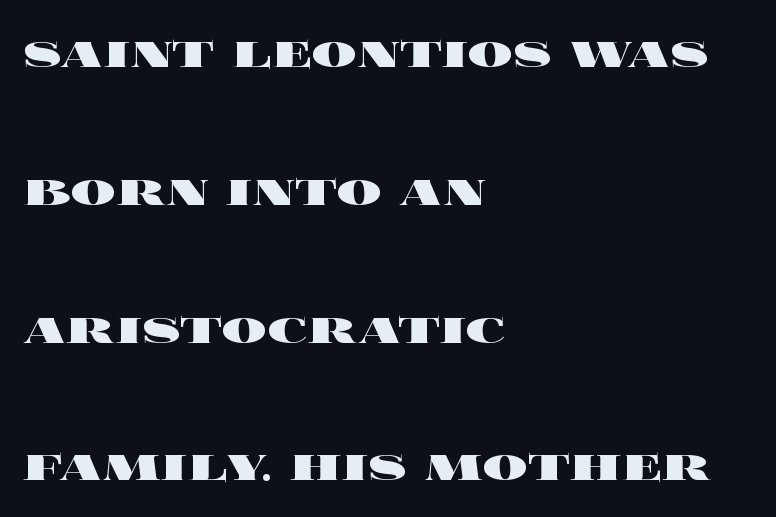
The image shows 56 px heavy, wide type, upright; set left-aligned, loose line spacing (2.46x), normal letter spacing, not underlined; a large x-height.
